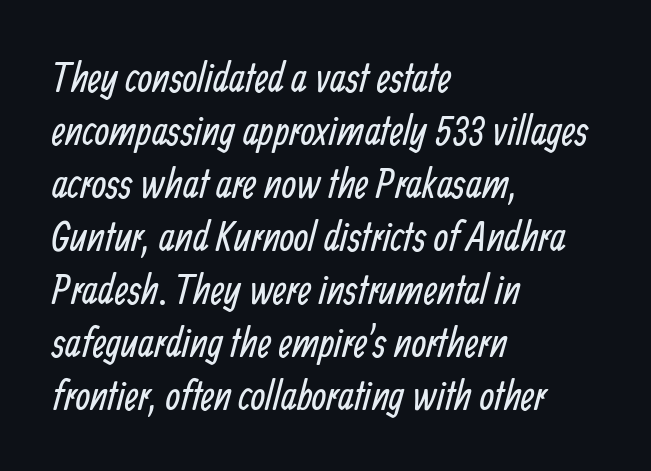
{"serif": "no", "bold": "no", "weight": "regular", "width": "condensed", "stroke_contrast": "low", "x_height": "medium", "monospaced": "no", "underline": "no", "align": "left", "line_spacing": "normal", "line_spacing_ratio": 1.26, "letter_spacing": "normal", "letter_spacing_em": 0.0, "glyph_px": 42}
